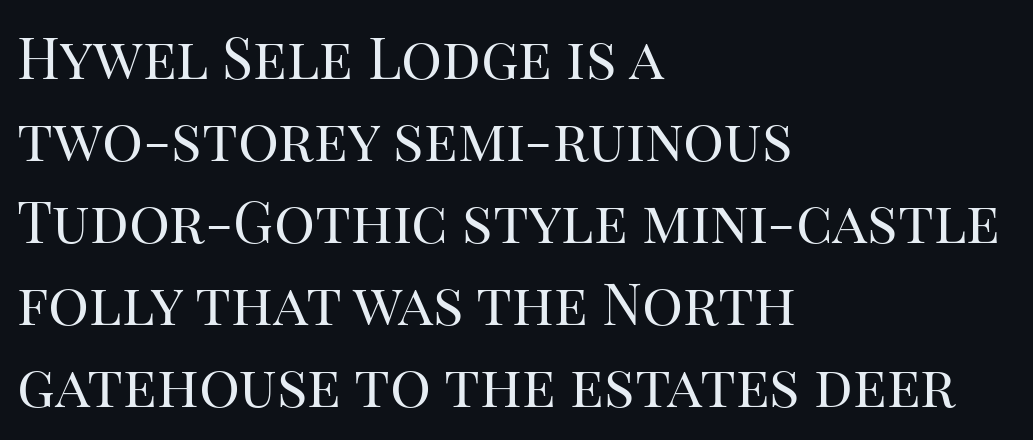
Q: Is the text bold? A: No.
Q: Is the text italic (slanted)? A: No, it is upright.
Q: Is the typeface a serif or a sans-serif typeface? A: Serif.
Q: Is the text underlined? A: No.
Q: How is the paragraph aligned? A: Left-aligned.
Q: Is the spacing between letters normal or unusually wide? A: Normal.
Q: Is the spacing between lines tight, normal or loose? A: Normal.
Q: Width (condensed, normal, or wide)? A: Normal.
Q: Stroke contrast? A: High.
Q: x-height? A: Large.
Q: Monospaced? A: No.
